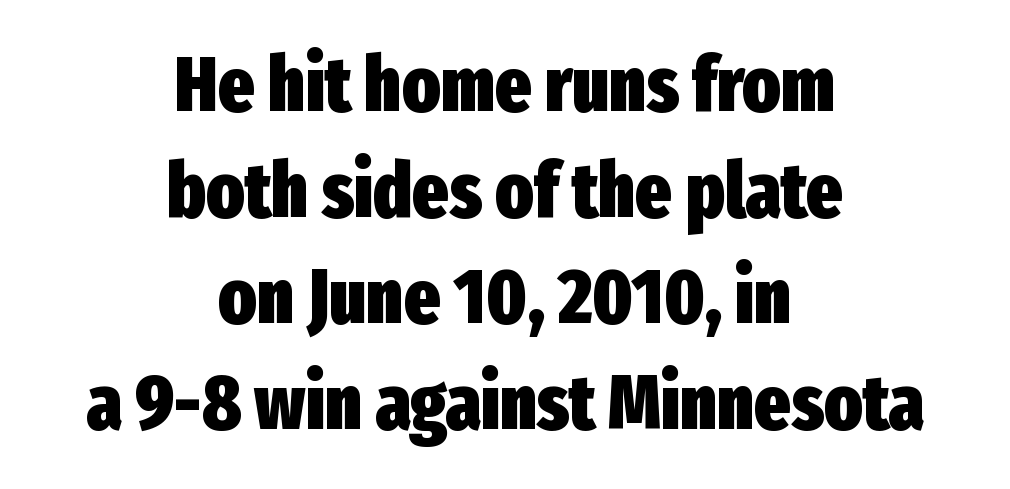
The image shows 78 px heavy, condensed sans-serif type, upright; set centered, normal line spacing (1.36x), normal letter spacing, not underlined; low stroke contrast and a medium x-height.
